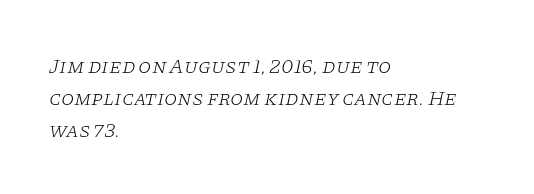
Each word holds together tightly as a unit, with standard inter-letter gaps. The lines sit at an ordinary, default distance from one another. Where is the straight margin? On the left. Stems and bowls with no extra thickness — not bold.
